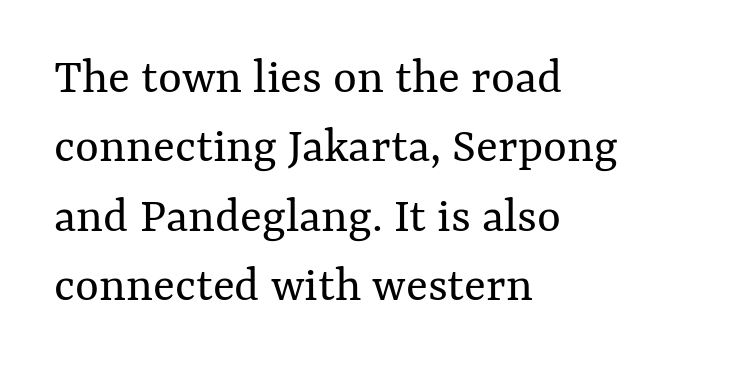
The image shows 51 px regular-weight type, upright; set left-aligned, normal line spacing (1.36x), normal letter spacing, not underlined; medium stroke contrast and a medium x-height.
